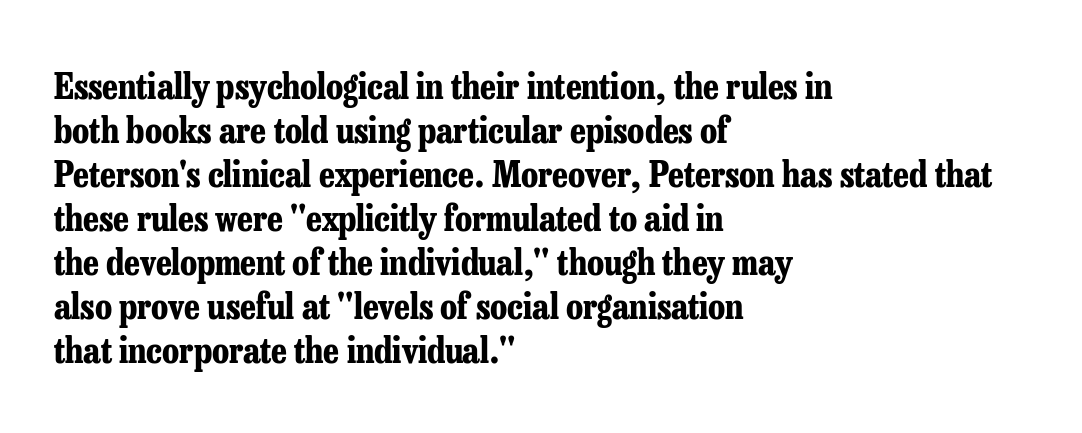
{"serif": "yes", "italic": "no", "bold": "yes", "weight": "bold", "width": "condensed", "stroke_contrast": "low", "x_height": "medium", "monospaced": "no", "underline": "no", "align": "left", "line_spacing_ratio": 1.22, "letter_spacing": "normal", "letter_spacing_em": 0.0, "glyph_px": 36}
